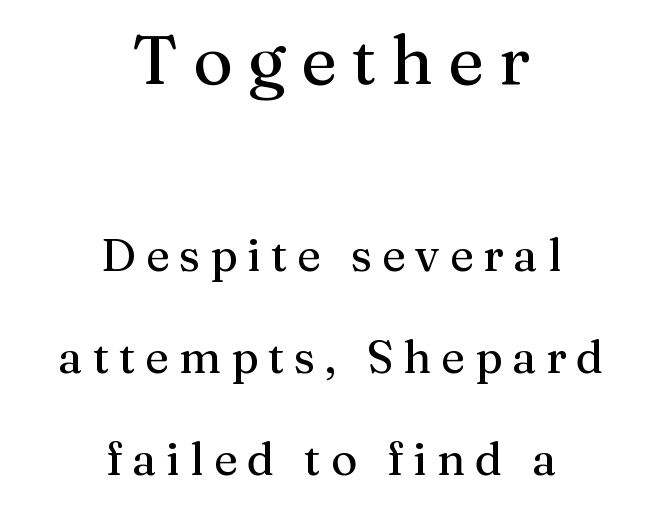
The image shows 68 px serif type, upright; set centered, loose line spacing (2.27x), unusually wide letter spacing (+0.22 em), not underlined; the first (top) block is 1.51x larger; medium stroke contrast and a medium x-height.
